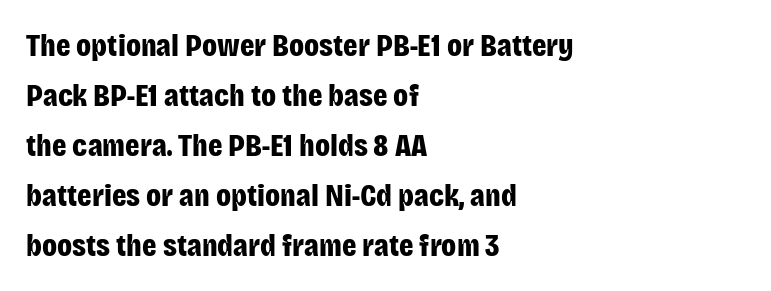
The image shows 32 px bold, condensed sans-serif type, upright; set left-aligned, normal line spacing (1.56x), normal letter spacing, not underlined; low stroke contrast and a large x-height.
